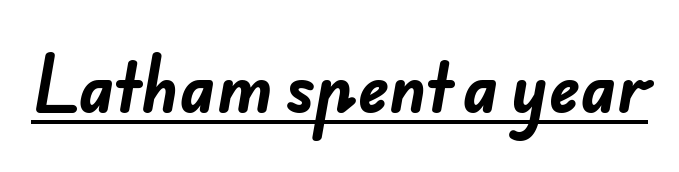
A rule runs beneath these lines of type. Plenty of ink on the page — the face is bold. Do the characters align in a grid? No, the font is proportional. I'd call this a sans setting — the letters go barefoot.
